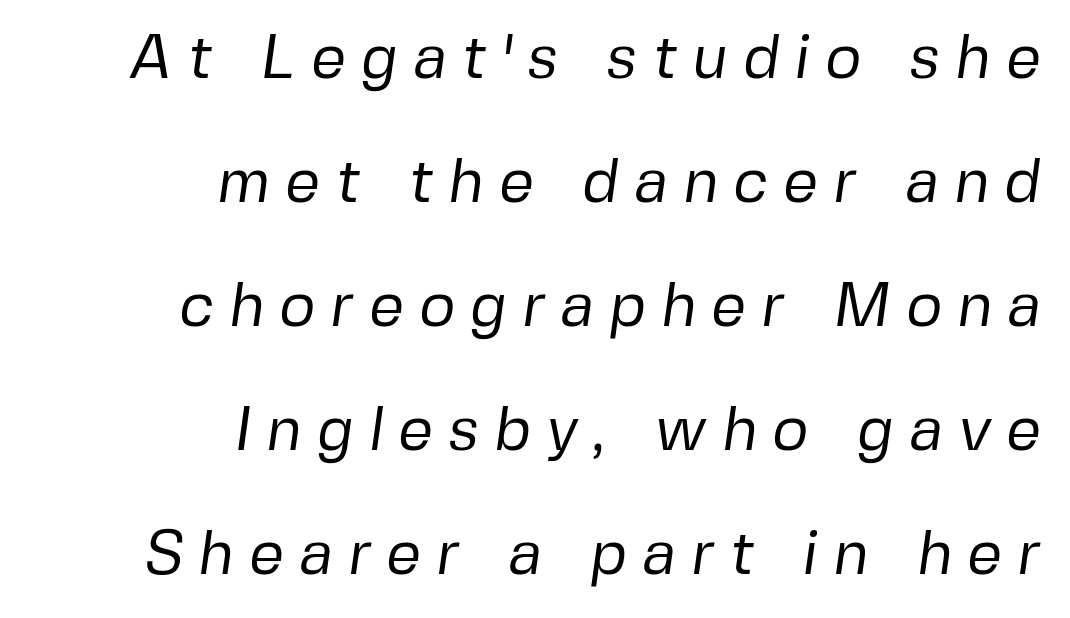
Typographically, this falls in the sans-serif category. Think of a printed novel: that variable character pitch is what you see here. Each new line begins a long way beneath the previous one. Alignment: flush right.
